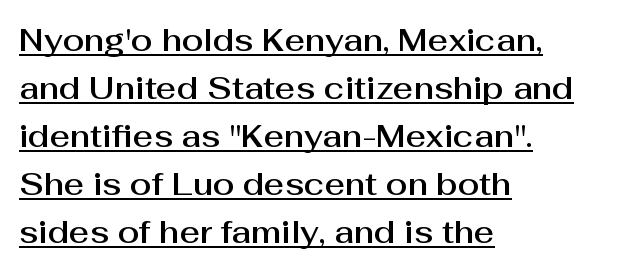
Q: Is the text italic (slanted)? A: No, it is upright.
Q: Is the typeface a serif or a sans-serif typeface? A: Sans-serif.
Q: Is the text underlined? A: Yes.
Q: How is the paragraph aligned? A: Left-aligned.
Q: Is the spacing between letters normal or unusually wide? A: Normal.
Q: Is the spacing between lines tight, normal or loose? A: Normal.
Q: Width (condensed, normal, or wide)? A: Normal.
Q: Stroke contrast? A: Medium.
Q: x-height? A: Medium.
Q: Monospaced? A: No.
